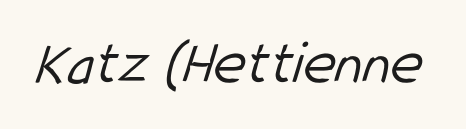
Is this a heavy cut? Hardly; it is regular or lighter. Quick note: underline off. What kind of face is this? One without serifs — a sans. Does extra space separate the letters? No, they use regular spacing. Think of a printed novel: that variable character pitch is what you see here.
